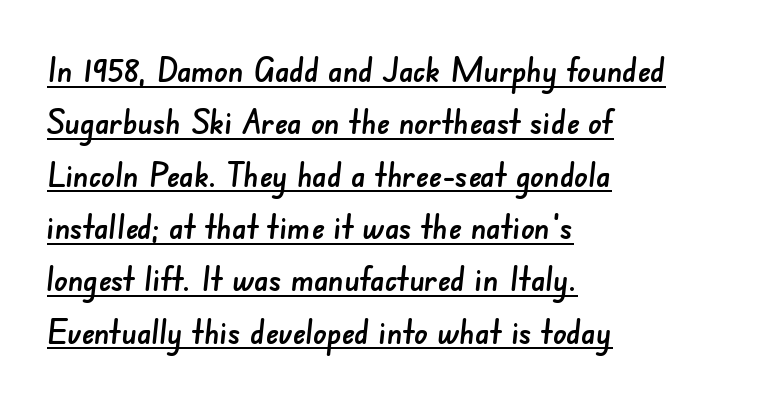
Here the glyphs are tracked normally, forming tight word shapes. Descenders here cross a horizontal rule under the line. Leading matches the norm, producing a regular column. Spacing verdict: proportional, widths tailored to each character.
